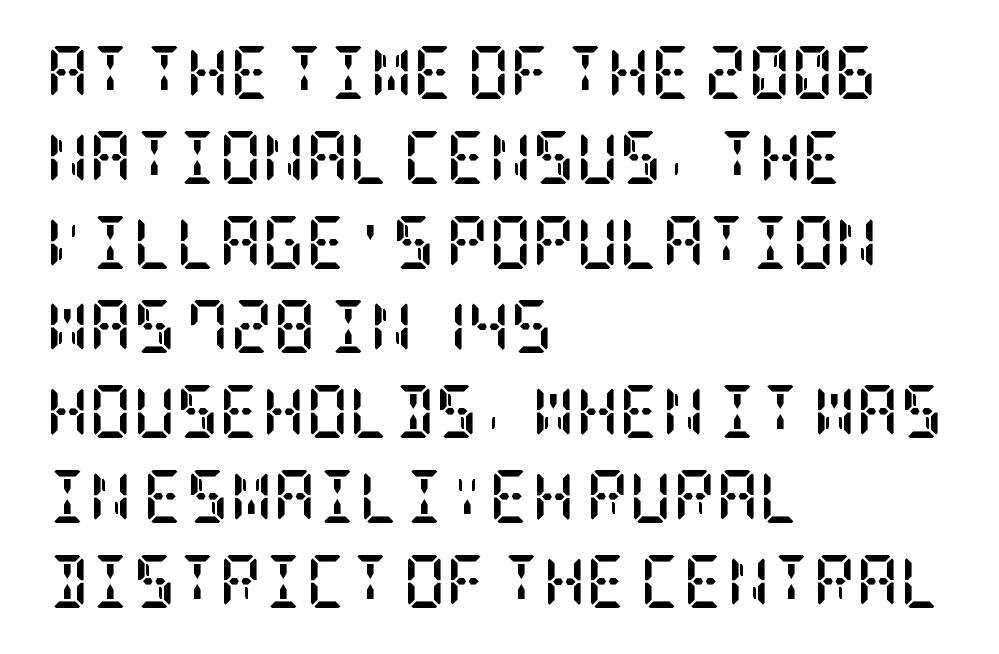
{"serif": "yes", "italic": "no", "bold": "yes", "weight": "semibold", "width": "condensed", "stroke_contrast": "low", "x_height": "large", "underline": "no", "align": "left", "line_spacing": "normal", "line_spacing_ratio": 1.6, "letter_spacing": "normal", "letter_spacing_em": 0.0, "glyph_px": 53}
